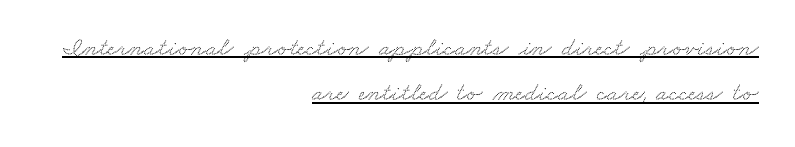
Q: Is the text underlined? A: Yes.
Q: How is the paragraph aligned? A: Right-aligned.
Q: Is the spacing between letters normal or unusually wide? A: Normal.
